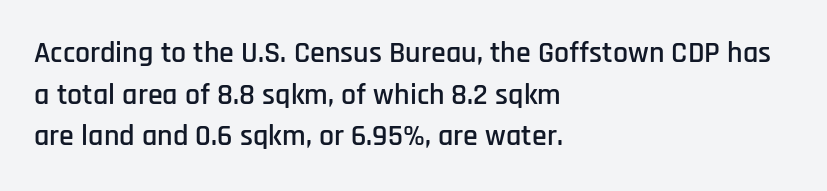
Rows of type keep a routine distance in the vertical direction. A classic flush-left, rag-right setting is used for this passage. Here the glyphs are tracked normally, forming tight word shapes. Each letter keeps its own natural width here, so spacing adapts to shape. When letters stand straight like this, we call the style roman or upright. Descender tails drop into unmarked territory.
